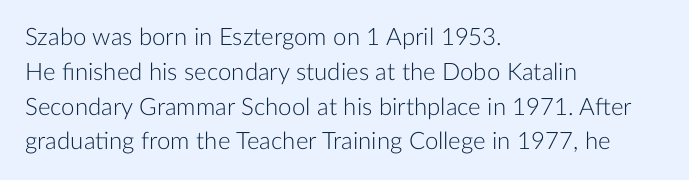
{"italic": "no", "bold": "no", "underline": "no", "align": "left", "line_spacing": "normal", "line_spacing_ratio": 1.45, "letter_spacing": "normal", "letter_spacing_em": 0.0, "glyph_px": 24}
